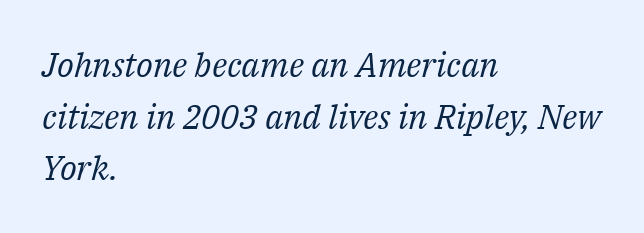
The image shows 34 px regular-weight serif type, italic (leaning right); set left-aligned, normal line spacing (1.52x), normal letter spacing, not underlined; medium stroke contrast and a medium x-height.
